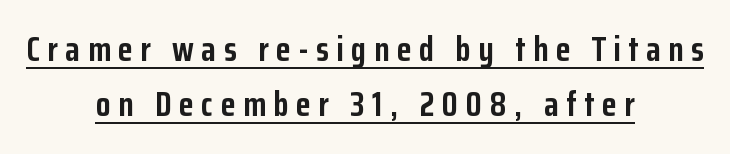
The letters advance in unequal steps, a hallmark of proportional type. A roman cut, with each character standing at attention. The leading is moderate, giving the passage an even texture. This sample uses a sans-serif face. Does the weight exceed regular? Yes, all the way to bold.
